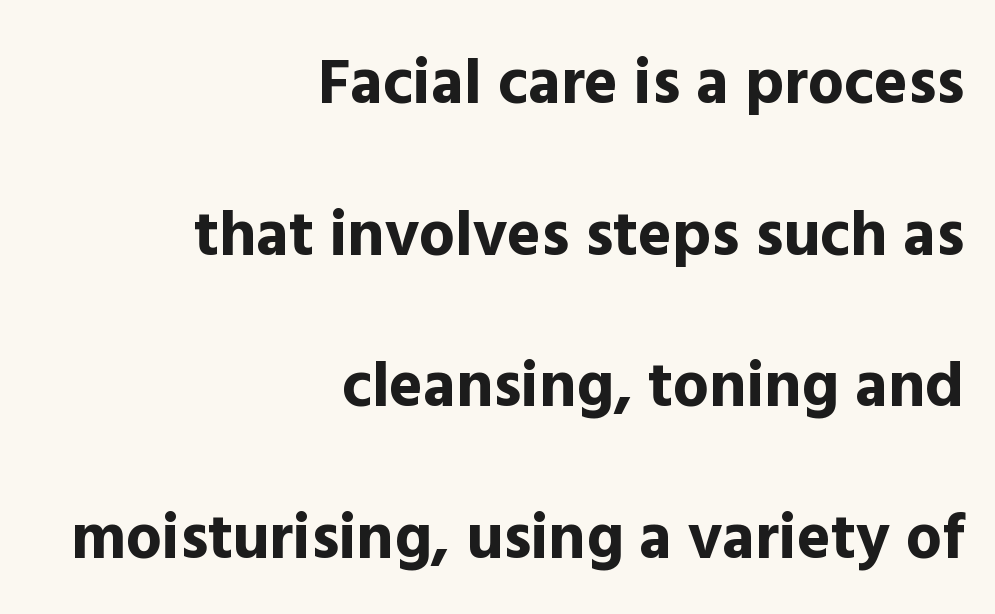
The letters are bold, with thick, heavy strokes. Type style note: lacks serifs. Unmarked baselines from the first word to the last. Characters remain perfectly vertical along every line. Each line ends at the same right margin while the left side varies. The horizontal fit of the characters is conventional and even.
